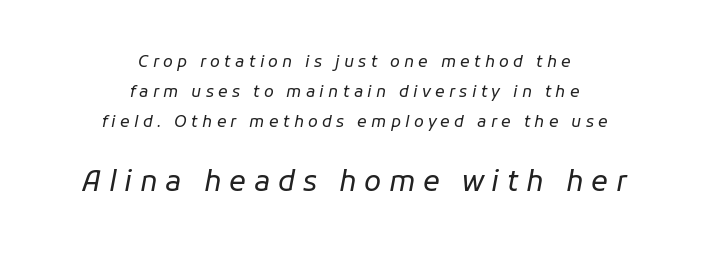
Characters follow at a spacing far wider than the type designer built in. The letters in the lower block stand taller than those in the block above. The face used here is proportionally spaced, like ordinary book or web type. Weight: regular or lighter. The axis of the letterforms is tilted away from vertical. Check the space under the baseline: it is left empty.
